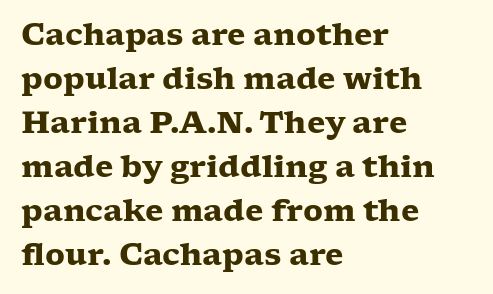
{"serif": "yes", "italic": "no", "bold": "yes", "weight": "heavy", "width": "wide", "stroke_contrast": "low", "x_height": "medium", "monospaced": "no", "underline": "no", "align": "left", "line_spacing": "normal", "line_spacing_ratio": 1.47, "letter_spacing": "normal", "letter_spacing_em": 0.0, "glyph_px": 30}
